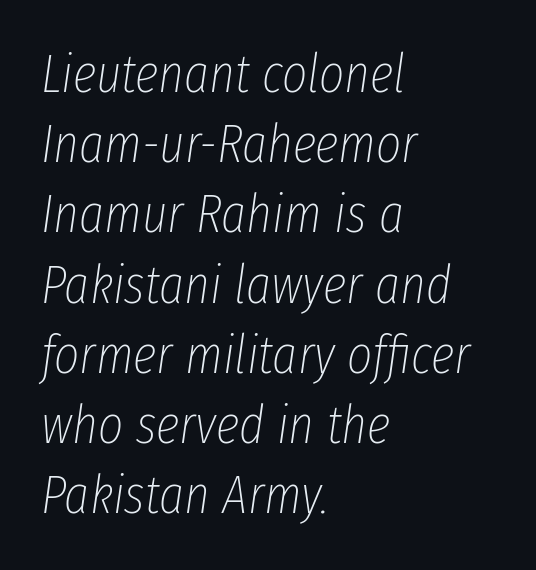
{"italic": "yes", "lean": "right", "slant_degrees": 8, "bold": "no", "weight": "thin", "width": "condensed", "stroke_contrast": "low", "x_height": "medium", "monospaced": "no", "underline": "no", "align": "left", "line_spacing": "normal", "line_spacing_ratio": 1.3, "letter_spacing": "normal", "letter_spacing_em": 0.0, "glyph_px": 54}
